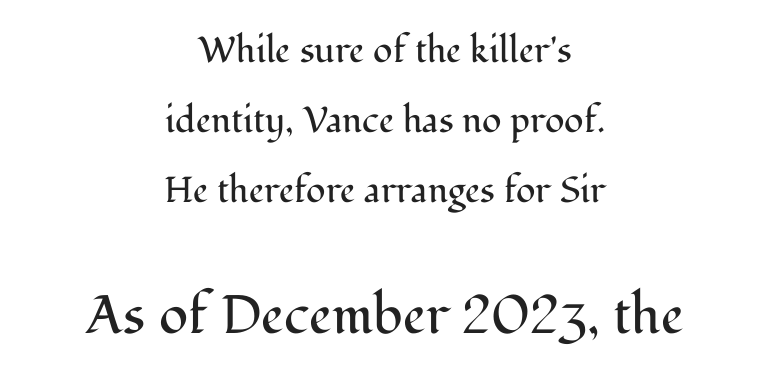
{"serif": "yes", "italic": "no", "bold": "no", "weight": "regular", "width": "normal", "stroke_contrast": "medium", "x_height": "medium", "monospaced": "no", "underline": "no", "align": "center", "line_spacing": "loose", "line_spacing_ratio": 1.94, "letter_spacing": "normal", "letter_spacing_em": 0.0, "larger_block": "second", "size_ratio": 1.5, "glyph_px": 54}
